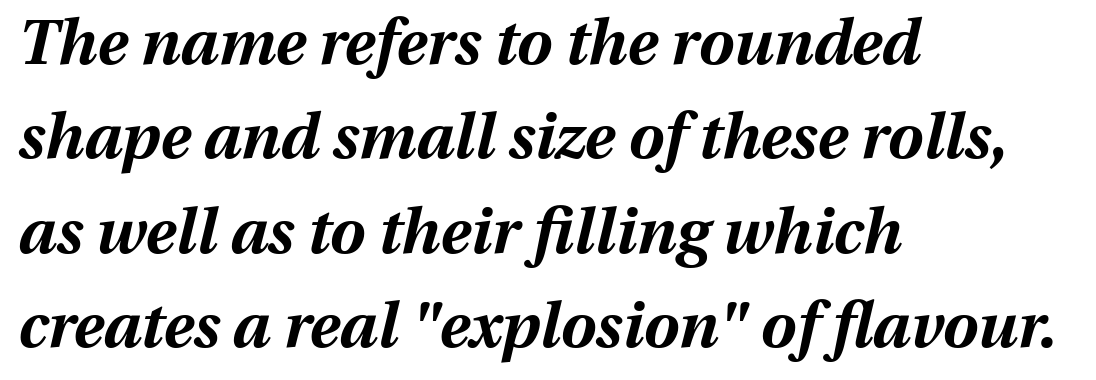
The image shows 63 px bold type, italic (leaning right); set left-aligned, normal line spacing (1.5x), normal letter spacing, not underlined; medium stroke contrast and a medium x-height.
